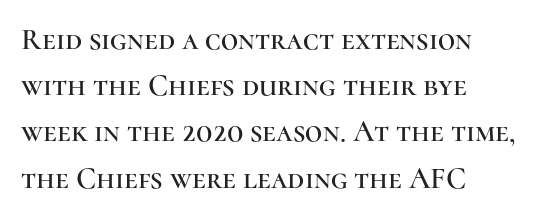
The image shows 30 px serif type, upright; set left-aligned, normal line spacing (1.54x), normal letter spacing, not underlined; high stroke contrast and a medium x-height.
